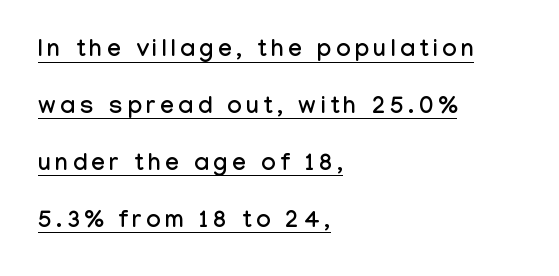
The image shows 24 px text type, upright; set left-aligned, loose line spacing (2.37x), underlined.
